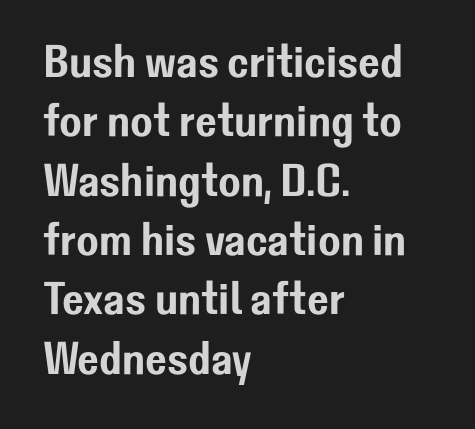
Is the letter spacing exaggerated? No — it looks like the ordinary default. One glance says typical: line gaps are just what's usual. Here the designer chose a conventional face with non-uniform glyph widths. Clear beneath every line of the passage. Where is the straight margin? On the left. The lettering holds an erect, upright posture throughout.
